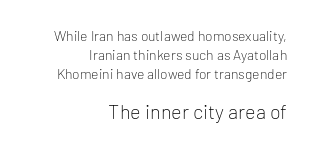
Q: Is the text bold? A: No.
Q: Is the text italic (slanted)? A: No, it is upright.
Q: Is the text underlined? A: No.
Q: How is the paragraph aligned? A: Right-aligned.
Q: Is the spacing between letters normal or unusually wide? A: Normal.
Q: Is the spacing between lines tight, normal or loose? A: Normal.
Q: Which block of text is set in a larger size, the first (top) or the second (bottom)? A: The second (bottom) one.
